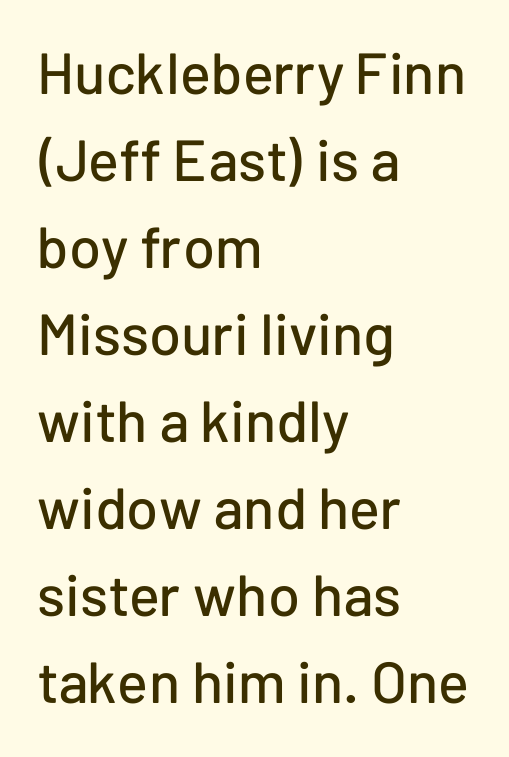
{"serif": "no", "italic": "no", "width": "normal", "stroke_contrast": "low", "x_height": "medium", "monospaced": "no", "underline": "no", "align": "left", "line_spacing": "normal", "line_spacing_ratio": 1.5, "letter_spacing": "normal", "letter_spacing_em": 0.0, "glyph_px": 58}
